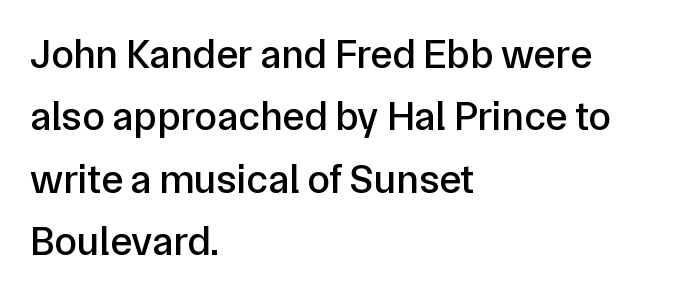
Q: Is the text italic (slanted)? A: No, it is upright.
Q: Is the typeface a serif or a sans-serif typeface? A: Sans-serif.
Q: Is the text underlined? A: No.
Q: How is the paragraph aligned? A: Left-aligned.
Q: Is the spacing between letters normal or unusually wide? A: Normal.
Q: Is the spacing between lines tight, normal or loose? A: Normal.
Q: Width (condensed, normal, or wide)? A: Normal.
Q: Stroke contrast? A: Low.
Q: x-height? A: Medium.
Q: Monospaced? A: No.
